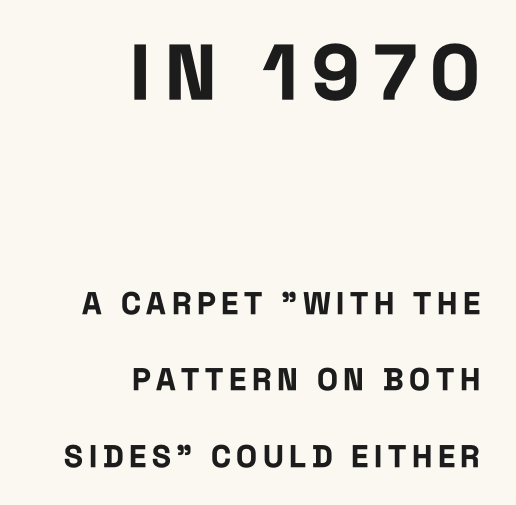
Descender tails drop into unmarked territory. The designer went with a sans here, leaving each stem footless. The space between consecutive lines is lavish. A student would notice the top passage is typeset larger than what follows.
